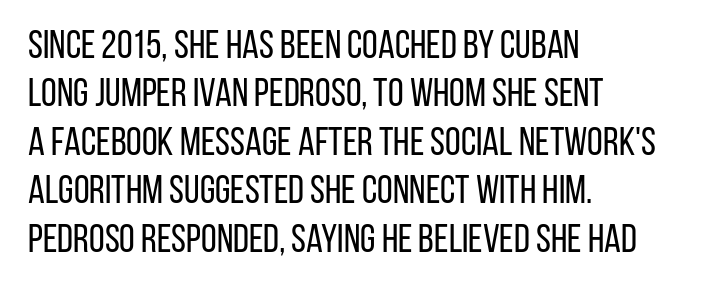
The image shows 40 px regular-weight, condensed sans-serif type, upright; set left-aligned, line spacing 1.21x, normal letter spacing, not underlined; low stroke contrast and a large x-height.
